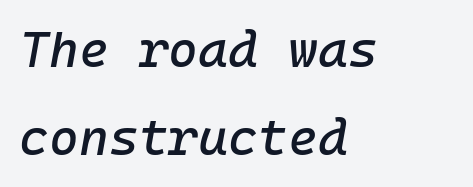
There is no visible air inserted between adjacent glyphs. The gap between lines stays unmarked. Reading down the block, your eye returns to a fixed left position each line. The lettering tilts uniformly, giving the passage an italic look.
